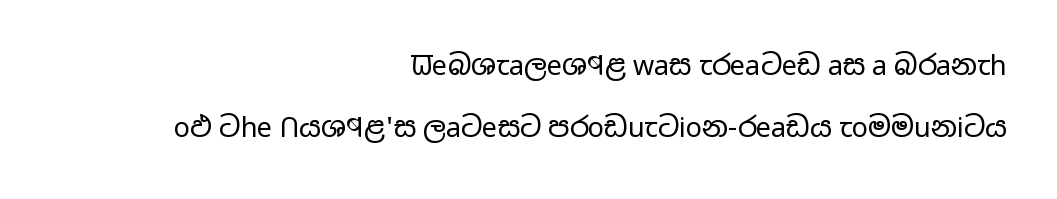
Q: Is the text bold? A: No.
Q: Is the text italic (slanted)? A: No, it is upright.
Q: Is the text underlined? A: No.
Q: How is the paragraph aligned? A: Right-aligned.
Q: Is the spacing between letters normal or unusually wide? A: Normal.
Q: Is the spacing between lines tight, normal or loose? A: Loose.
